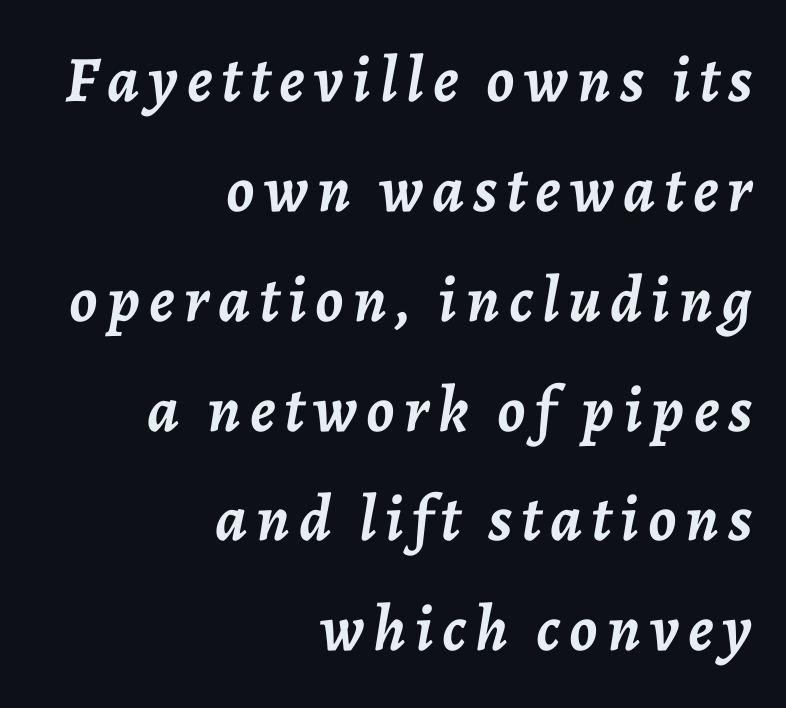
Q: Is the text bold? A: Yes.
Q: Is the text italic (slanted)? A: Yes, it leans right by about 7 degrees.
Q: Is the text underlined? A: No.
Q: How is the paragraph aligned? A: Right-aligned.
Q: Is the spacing between lines tight, normal or loose? A: Normal.
Q: Width (condensed, normal, or wide)? A: Normal.
Q: Stroke contrast? A: Low.
Q: x-height? A: Medium.
Q: Monospaced? A: No.
